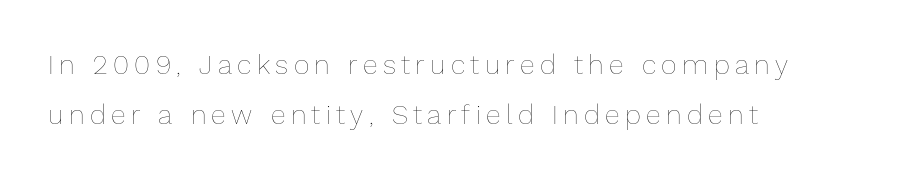
{"italic": "no", "bold": "no", "underline": "no", "align": "left", "line_spacing_ratio": 1.87, "letter_spacing": "wide", "letter_spacing_em": 0.2, "glyph_px": 27}
